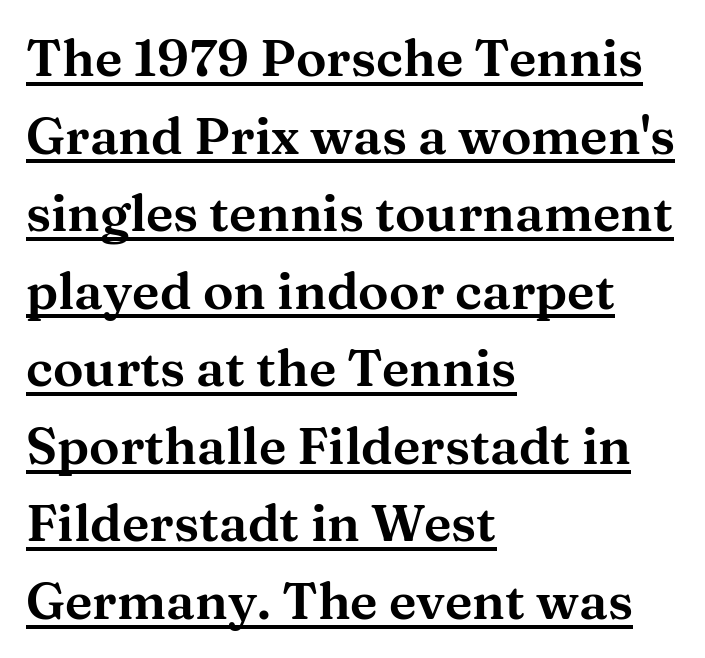
{"serif": "yes", "italic": "no", "width": "wide", "stroke_contrast": "medium", "x_height": "medium", "monospaced": "no", "underline": "yes", "align": "left", "line_spacing": "normal", "line_spacing_ratio": 1.52, "letter_spacing": "normal", "letter_spacing_em": 0.0, "glyph_px": 51}
